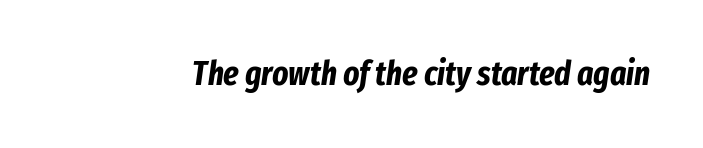
Q: Is the text bold? A: Yes.
Q: Is the text italic (slanted)? A: Yes, it leans right by about 8 degrees.
Q: Is the text underlined? A: No.
Q: Is the spacing between letters normal or unusually wide? A: Normal.
Q: Width (condensed, normal, or wide)? A: Condensed.
Q: Stroke contrast? A: Low.
Q: x-height? A: Medium.
Q: Monospaced? A: No.
